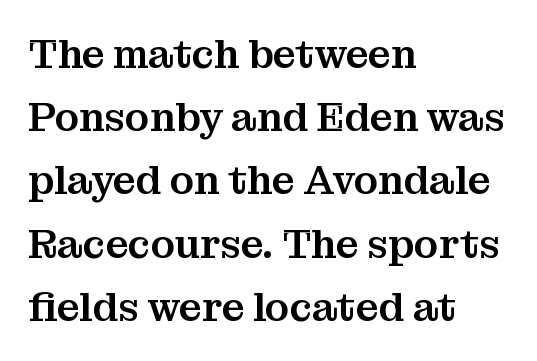
The image shows 40 px serif type, upright; set left-aligned, normal line spacing (1.58x), normal letter spacing, not underlined; medium stroke contrast and a medium x-height.
